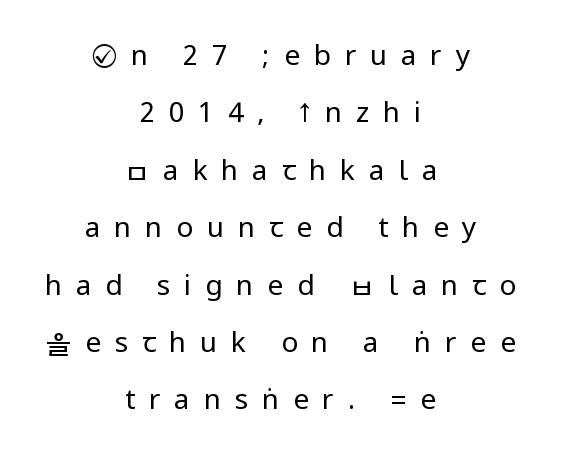
A sans-serif font was chosen for this passage. This sample uses an upright cut, with every glyph sitting square on the baseline. The string is rendered with underlining switched off. Rows of type keep a wide berth in the vertical direction. Caption: multi-line text, centered on the measure. The letterforms stand isolated, each surrounded by extra space.
